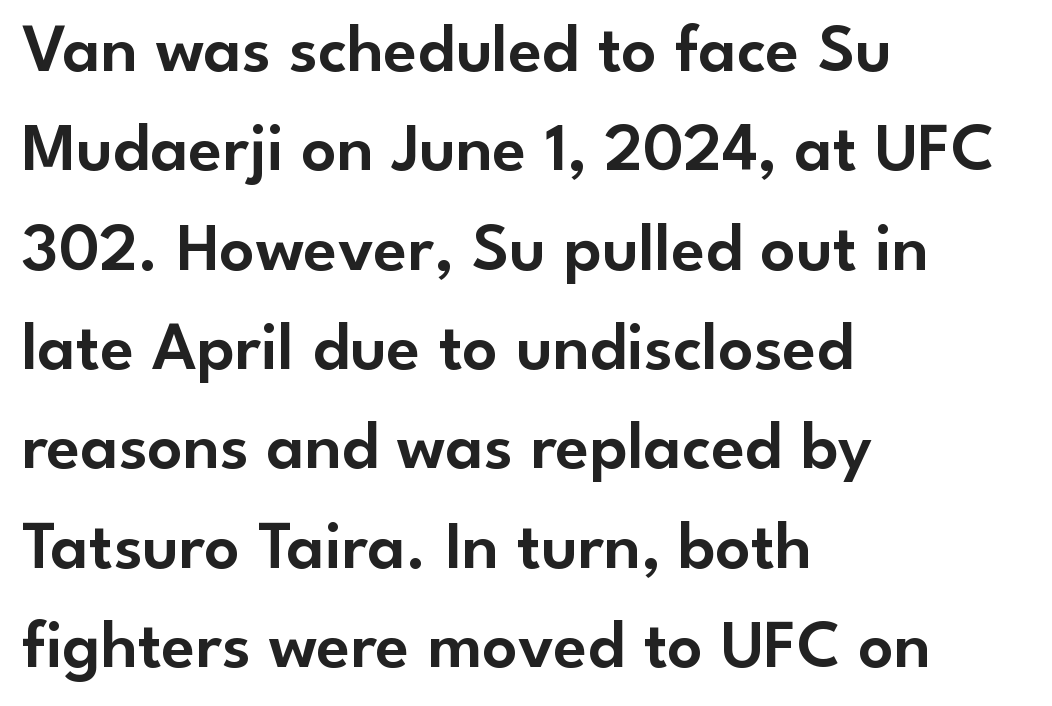
The image shows 69 px sans-serif type, upright; set left-aligned, normal line spacing (1.44x), normal letter spacing, not underlined; low stroke contrast and a small x-height.
